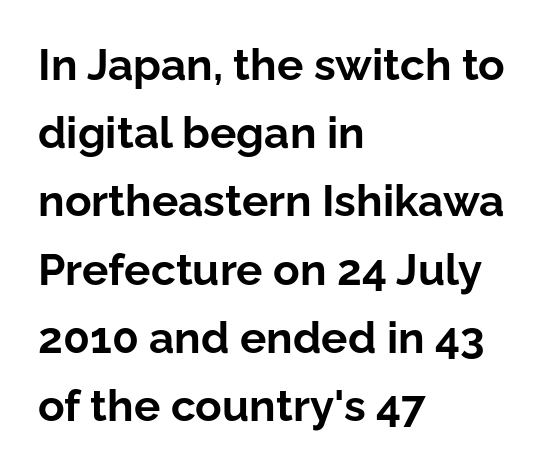
Q: Is the text bold? A: Yes.
Q: Is the text italic (slanted)? A: No, it is upright.
Q: Is the typeface a serif or a sans-serif typeface? A: Sans-serif.
Q: Is the text underlined? A: No.
Q: How is the paragraph aligned? A: Left-aligned.
Q: Is the spacing between letters normal or unusually wide? A: Normal.
Q: Is the spacing between lines tight, normal or loose? A: Normal.
Q: Width (condensed, normal, or wide)? A: Normal.
Q: Stroke contrast? A: Low.
Q: x-height? A: Medium.
Q: Monospaced? A: No.
